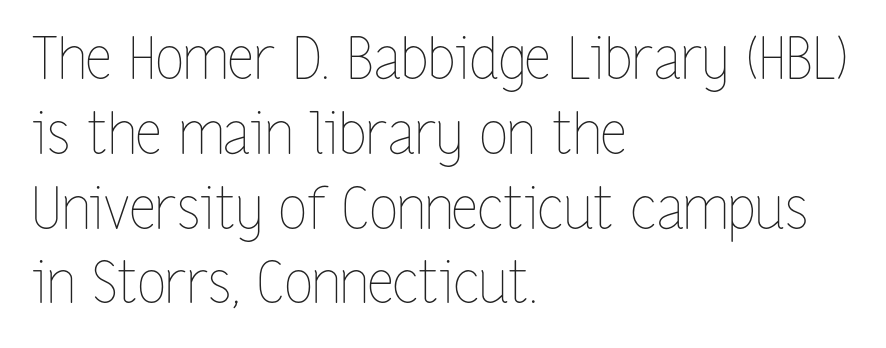
The image shows 58 px thin, condensed type, upright; set left-aligned, normal line spacing (1.29x), normal letter spacing, not underlined; low stroke contrast and a medium x-height.
